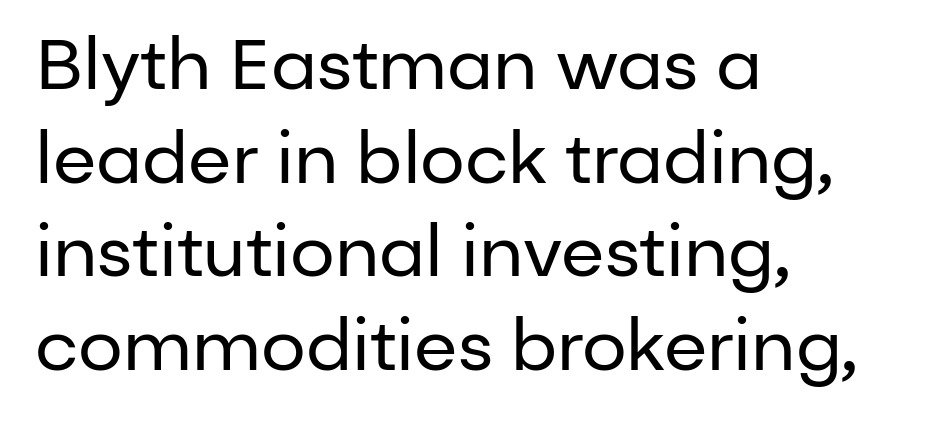
Line beginnings align vertically; line endings do not. A typesetter would call this proportional, since set widths differ per character. This block has exactly the height ordinary leading produces. The baseline area is clear.
